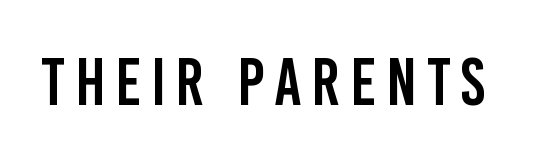
Q: Is the text italic (slanted)? A: No, it is upright.
Q: Is the typeface a serif or a sans-serif typeface? A: Sans-serif.
Q: Is the text underlined? A: No.
Q: Width (condensed, normal, or wide)? A: Condensed.
Q: Stroke contrast? A: Low.
Q: x-height? A: Large.
Q: Monospaced? A: No.
